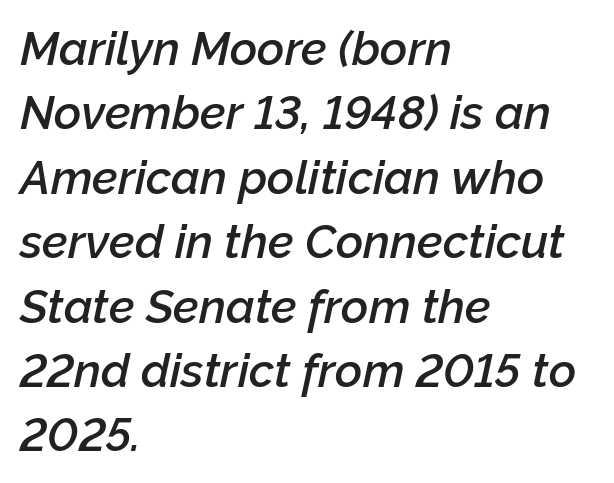
{"italic": "yes", "lean": "right", "slant_degrees": 12, "bold": "semi", "weight": "semibold", "width": "normal", "stroke_contrast": "low", "x_height": "medium", "monospaced": "no", "underline": "no", "align": "left", "line_spacing": "normal", "line_spacing_ratio": 1.37, "letter_spacing": "normal", "letter_spacing_em": 0.0, "glyph_px": 47}
